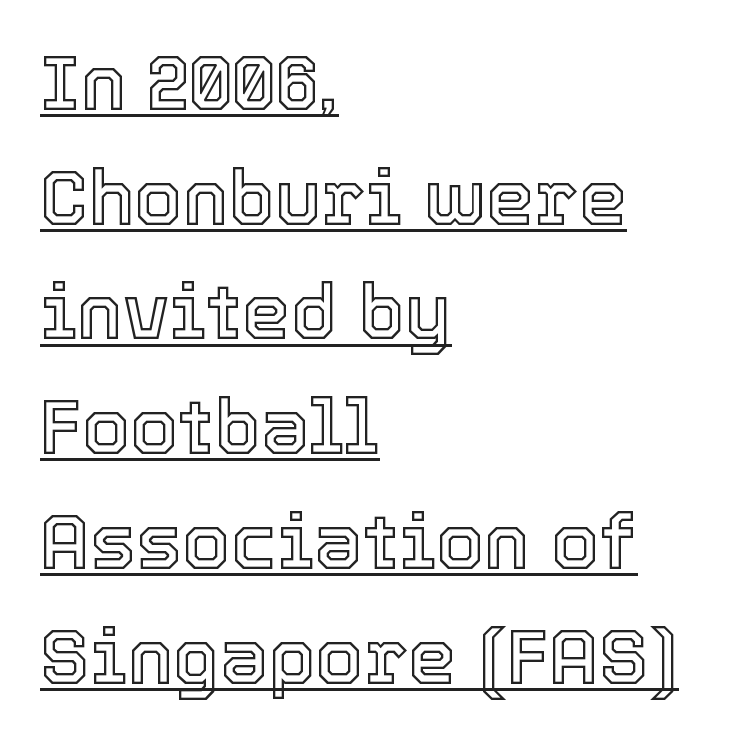
The image shows 77 px text type, upright; set left-aligned, normal line spacing (1.49x), normal letter spacing, underlined; a medium x-height.
